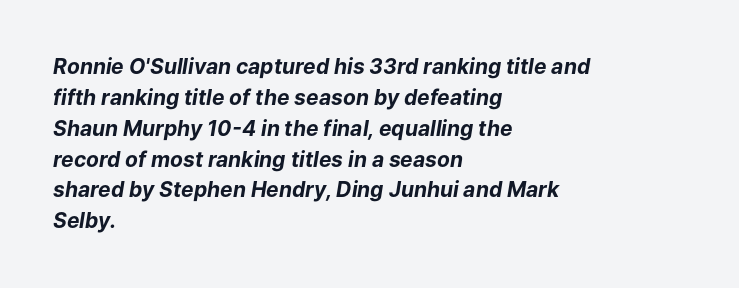
{"italic": "yes", "lean": "right", "slant_degrees": 9, "bold": "yes", "underline": "no", "align": "left", "line_spacing": "normal", "line_spacing_ratio": 1.47, "letter_spacing": "normal", "letter_spacing_em": 0.0, "glyph_px": 21}
